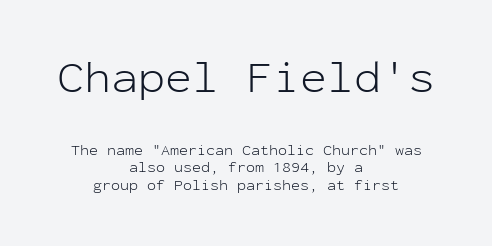
Q: Is the text bold? A: No.
Q: Is the text italic (slanted)? A: No, it is upright.
Q: Is the typeface a serif or a sans-serif typeface? A: Sans-serif.
Q: Is the text underlined? A: No.
Q: How is the paragraph aligned? A: Centered.
Q: Is the spacing between letters normal or unusually wide? A: Normal.
Q: Which block of text is set in a larger size, the first (top) or the second (bottom)? A: The first (top) one.
Q: Width (condensed, normal, or wide)? A: Normal.
Q: Stroke contrast? A: Low.
Q: x-height? A: Medium.
Q: Monospaced? A: Yes.
